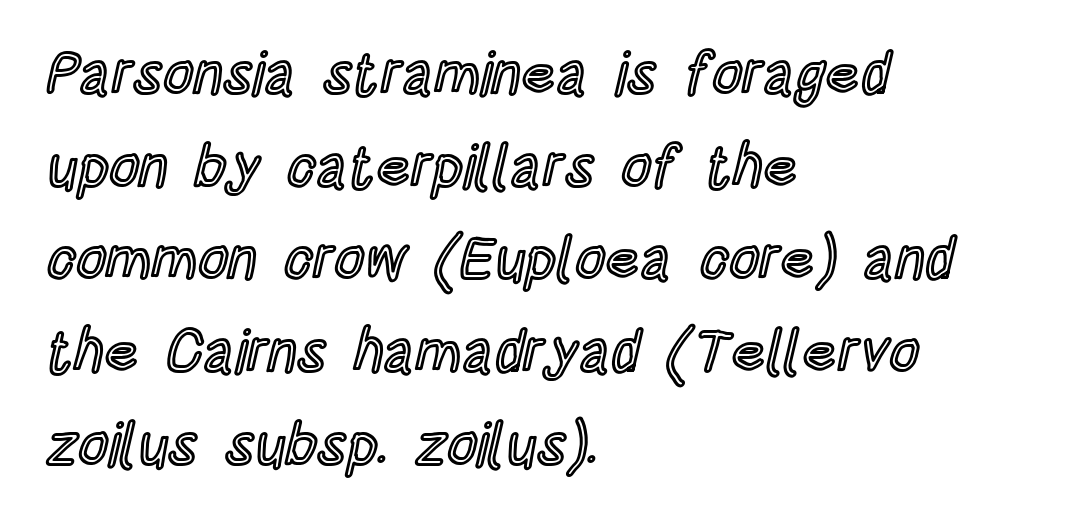
Q: Is the text italic (slanted)? A: Yes.
Q: Is the text underlined? A: No.
Q: How is the paragraph aligned? A: Left-aligned.
Q: Is the spacing between letters normal or unusually wide? A: Normal.
Q: Is the spacing between lines tight, normal or loose? A: Normal.
Q: Width (condensed, normal, or wide)? A: Condensed.
Q: x-height? A: Large.
Q: Monospaced? A: No.
